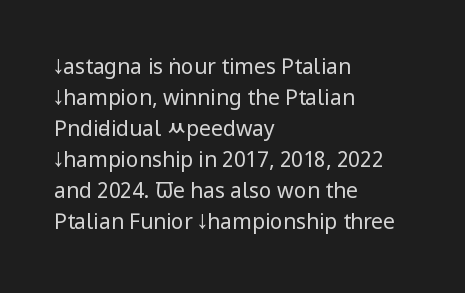
No chunkiness to these letters — they're not bold. The area under the type is left untouched. This rendering uses left alignment, leaving the right contour irregular. The font's upright variant was chosen for this text. Compared with typical body copy, the letter spacing here is the same.
